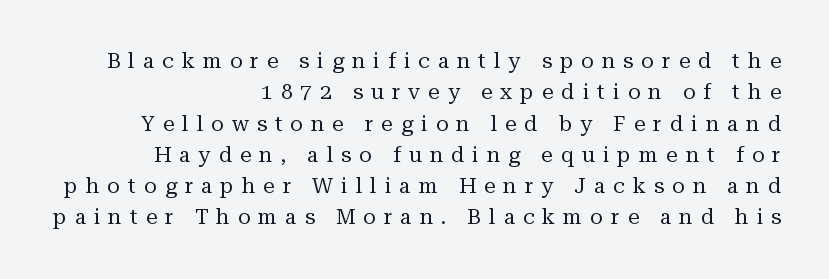
The image shows 21 px text type, upright; set right-aligned, normal line spacing (1.49x), unusually wide letter spacing (+0.38 em), not underlined.
